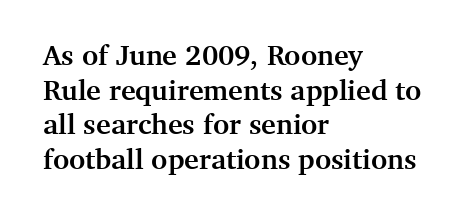
Q: Is the text bold? A: Yes.
Q: Is the text italic (slanted)? A: No, it is upright.
Q: Is the typeface a serif or a sans-serif typeface? A: Serif.
Q: Is the text underlined? A: No.
Q: How is the paragraph aligned? A: Left-aligned.
Q: Is the spacing between letters normal or unusually wide? A: Normal.
Q: Width (condensed, normal, or wide)? A: Normal.
Q: Stroke contrast? A: Medium.
Q: x-height? A: Medium.
Q: Monospaced? A: No.
